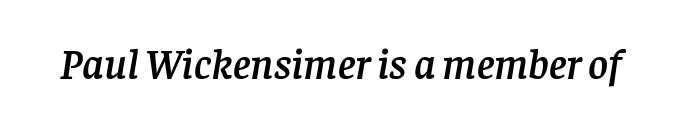
{"serif": "yes", "italic": "yes", "lean": "right", "slant_degrees": 8, "width": "normal", "stroke_contrast": "low", "x_height": "large", "monospaced": "no", "underline": "no", "letter_spacing": "normal", "letter_spacing_em": 0.0, "glyph_px": 43}
